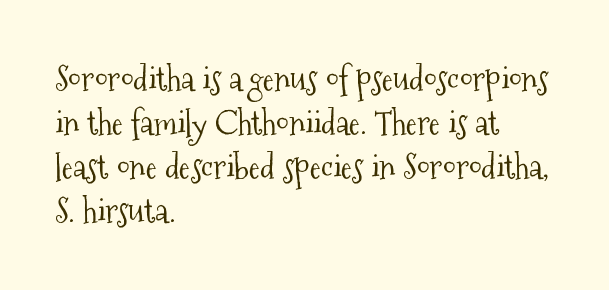
The image shows 34 px light, condensed serif type, upright; set left-aligned, normal line spacing (1.29x), normal letter spacing, not underlined; medium stroke contrast and a medium x-height.
